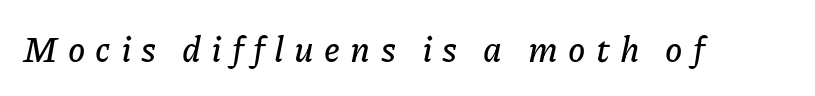
Would a proofreader flag this as italicized? Yes. In terms of letterspacing, this is a distinctly airy, spread setting. Just letters on the line, the space beneath them empty. The passage shown is typed in a proportional face where columns would drift.
